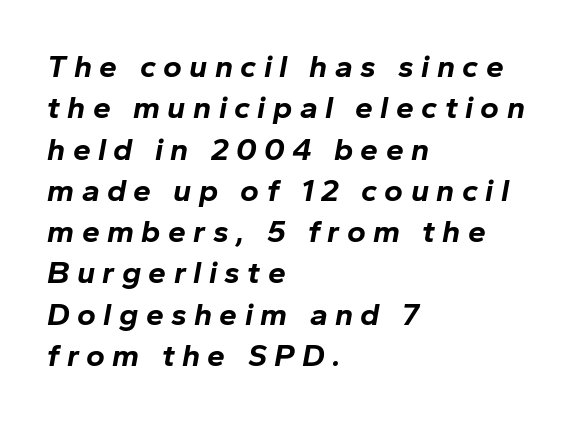
Q: Is the text bold? A: Yes.
Q: Is the text italic (slanted)? A: Yes, it leans right by about 10 degrees.
Q: Is the text underlined? A: No.
Q: How is the paragraph aligned? A: Left-aligned.
Q: Is the spacing between letters normal or unusually wide? A: Unusually wide.
Q: Is the spacing between lines tight, normal or loose? A: Normal.
Q: Width (condensed, normal, or wide)? A: Normal.
Q: Stroke contrast? A: Low.
Q: x-height? A: Medium.
Q: Monospaced? A: No.
